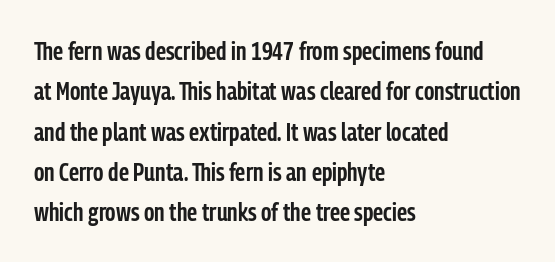
{"italic": "no", "bold": "semi", "underline": "no", "align": "left", "line_spacing": "normal", "line_spacing_ratio": 1.55, "letter_spacing": "normal", "letter_spacing_em": 0.0, "glyph_px": 26}
